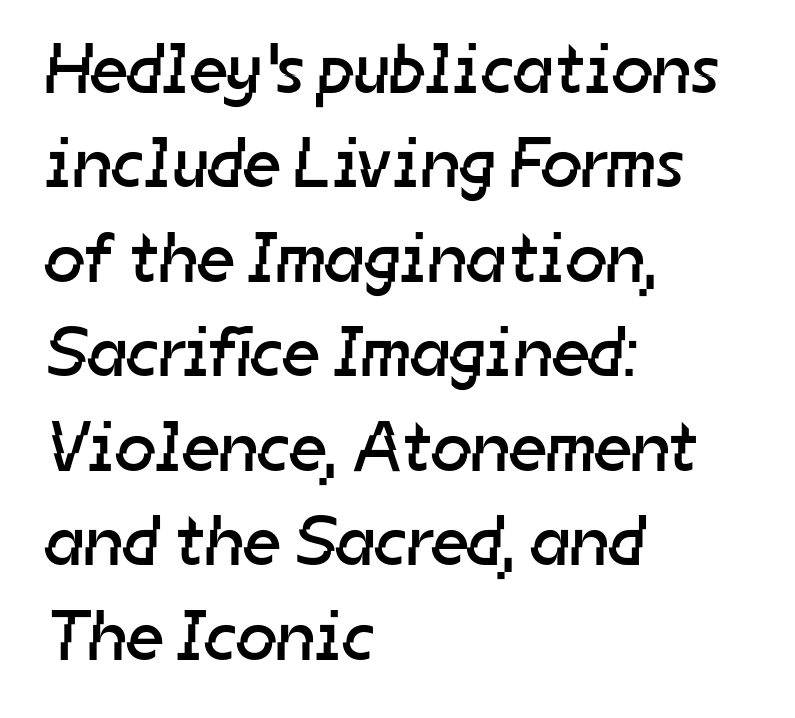
The image shows 71 px regular-weight sans-serif type; set left-aligned, normal line spacing (1.33x), normal letter spacing, not underlined; low stroke contrast and a medium x-height.
